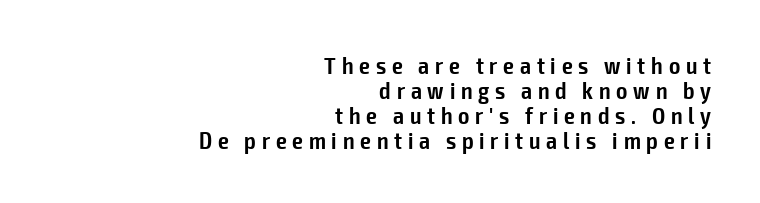
Q: Is the text bold? A: Semi-bold.
Q: Is the text italic (slanted)? A: No, it is upright.
Q: Is the text underlined? A: No.
Q: How is the paragraph aligned? A: Right-aligned.
Q: Is the spacing between letters normal or unusually wide? A: Unusually wide.
Q: Is the spacing between lines tight, normal or loose? A: Tight.
